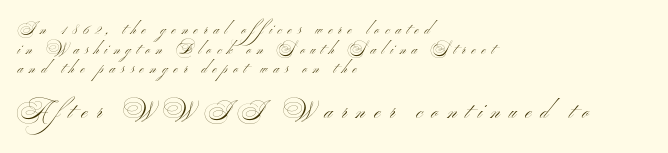
The image shows 21 px text type; set left-aligned, normal line spacing (1.4x), unusually wide letter spacing (+0.43 em), not underlined; the second (bottom) block is 1.5x larger.
